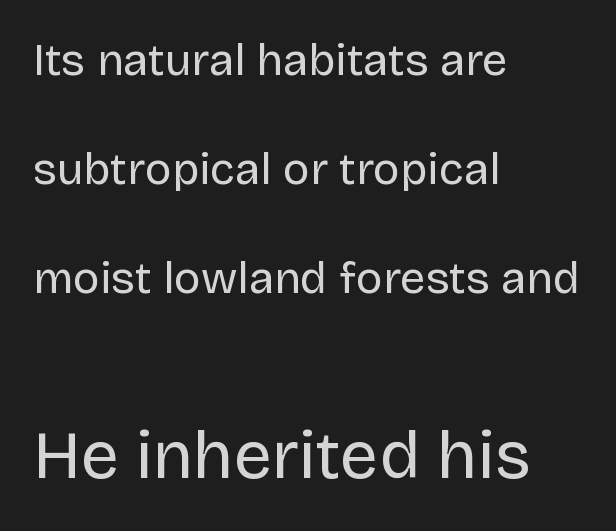
The image shows 68 px regular-weight sans-serif type, upright; set left-aligned, loose line spacing (2.42x), normal letter spacing, not underlined; the second (bottom) block is 1.51x larger; low stroke contrast and a large x-height.
